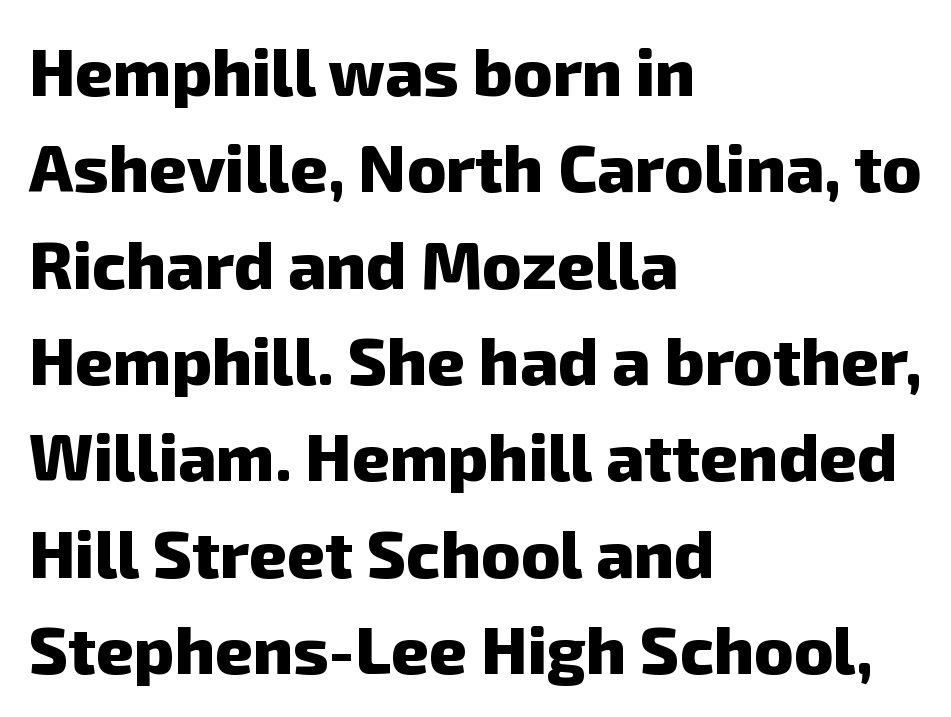
{"serif": "no", "bold": "yes", "weight": "heavy", "width": "normal", "stroke_contrast": "low", "x_height": "medium", "monospaced": "no", "underline": "no", "align": "left", "line_spacing": "normal", "line_spacing_ratio": 1.46, "letter_spacing": "normal", "letter_spacing_em": 0.0, "glyph_px": 66}
